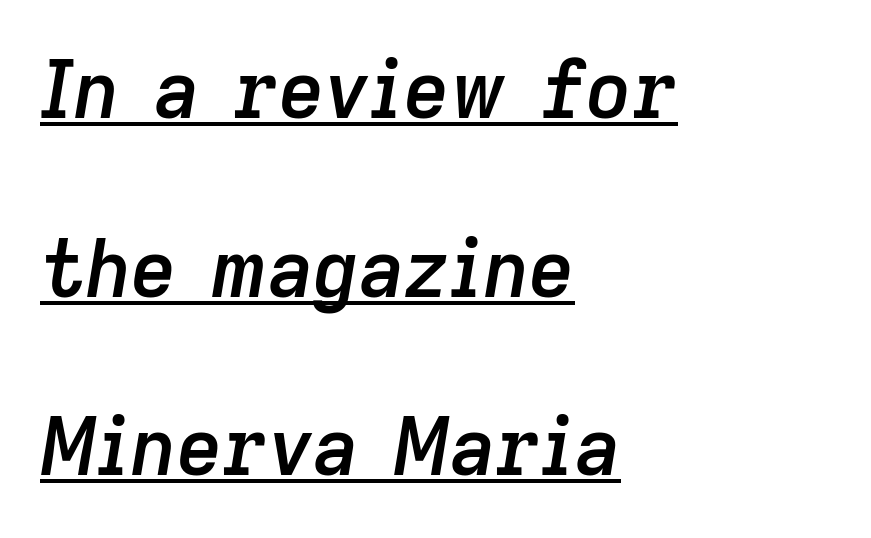
The image shows 79 px semibold type, italic (leaning right); set left-aligned, loose line spacing (2.26x), normal letter spacing, underlined; low stroke contrast and a medium x-height.
